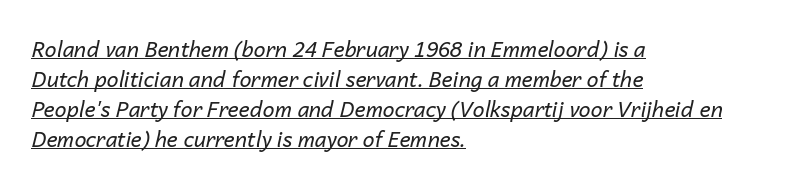
The image shows 21 px text type, italic (leaning right); set left-aligned, normal line spacing (1.43x), normal letter spacing, underlined.
